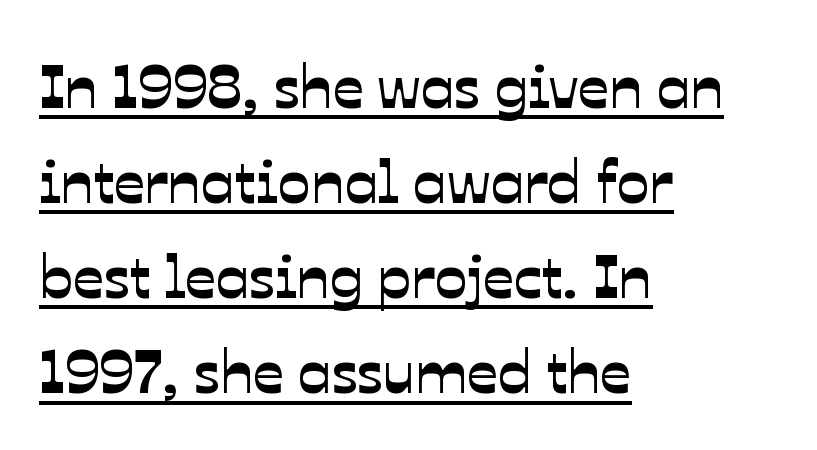
The image shows 61 px sans-serif type; set left-aligned, normal line spacing (1.56x), normal letter spacing, underlined; low stroke contrast and a medium x-height.
